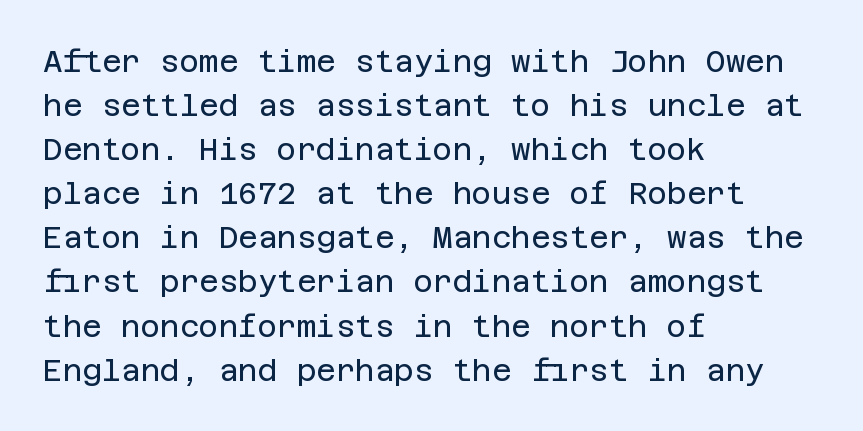
Q: Is the text bold? A: No.
Q: Is the text italic (slanted)? A: No, it is upright.
Q: Is the typeface a serif or a sans-serif typeface? A: Sans-serif.
Q: Is the text underlined? A: No.
Q: How is the paragraph aligned? A: Left-aligned.
Q: Is the spacing between letters normal or unusually wide? A: Normal.
Q: Is the spacing between lines tight, normal or loose? A: Normal.
Q: Width (condensed, normal, or wide)? A: Normal.
Q: Stroke contrast? A: Low.
Q: x-height? A: Large.
